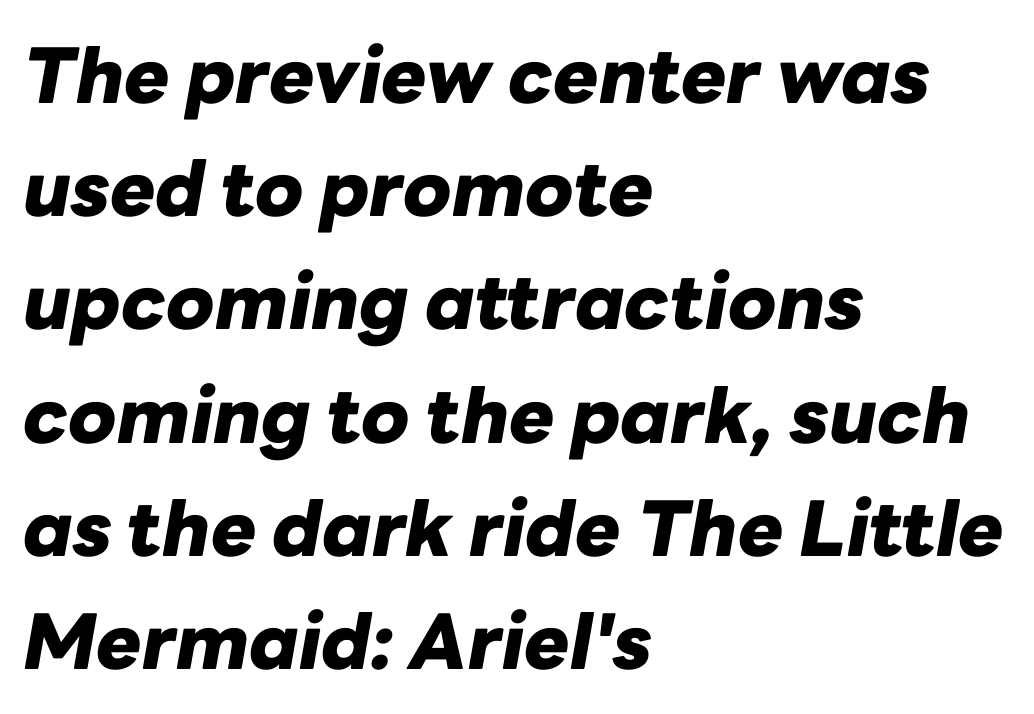
Casual observation: everything's shoved over to the left. The space directly below the letters is spotless. Vertical spacing — default. There's an unmistakable incline to the writing here. Each glyph is drawn with heavy, bold strokes. Do the characters align in a grid? No, the font is proportional.
